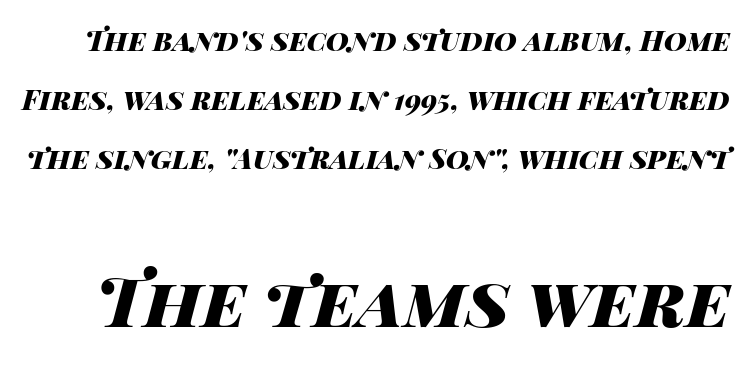
{"italic": "yes", "lean": "right", "slant_degrees": 14, "bold": "yes", "weight": "heavy", "width": "wide", "stroke_contrast": "high", "x_height": "large", "monospaced": "no", "underline": "no", "line_spacing": "loose", "line_spacing_ratio": 2.1, "letter_spacing": "normal", "letter_spacing_em": 0.0, "larger_block": "second", "size_ratio": 2.46, "glyph_px": 69}
